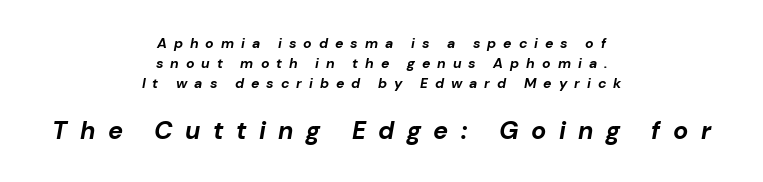
The image shows 25 px bold type, italic (leaning right); set centered, normal line spacing (1.43x), unusually wide letter spacing (+0.5 em), not underlined; the second (bottom) block is 1.79x larger.
